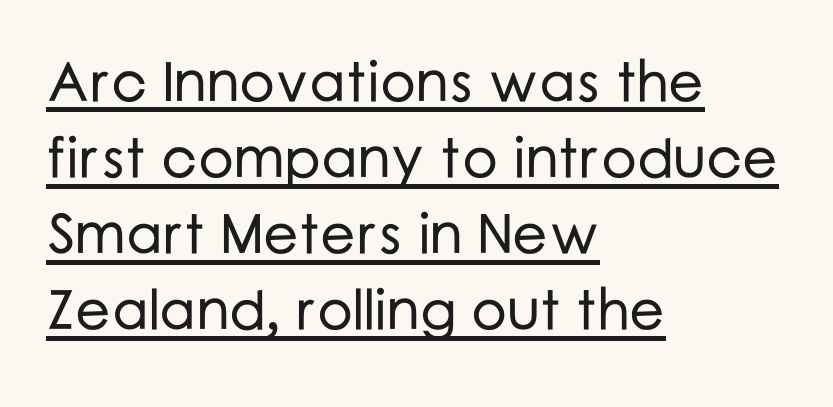
Q: Is the text italic (slanted)? A: No, it is upright.
Q: Is the typeface a serif or a sans-serif typeface? A: Sans-serif.
Q: Is the text underlined? A: Yes.
Q: How is the paragraph aligned? A: Left-aligned.
Q: Is the spacing between letters normal or unusually wide? A: Normal.
Q: Is the spacing between lines tight, normal or loose? A: Normal.
Q: Width (condensed, normal, or wide)? A: Normal.
Q: Stroke contrast? A: Low.
Q: x-height? A: Medium.
Q: Monospaced? A: No.
